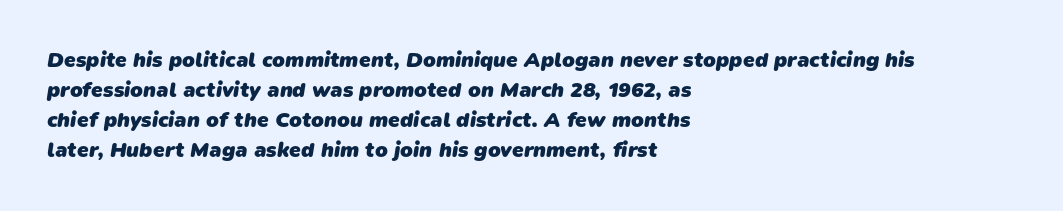
Q: Is the text bold? A: Yes.
Q: Is the text underlined? A: No.
Q: How is the paragraph aligned? A: Left-aligned.
Q: Is the spacing between letters normal or unusually wide? A: Normal.
Q: Is the spacing between lines tight, normal or loose? A: Normal.
